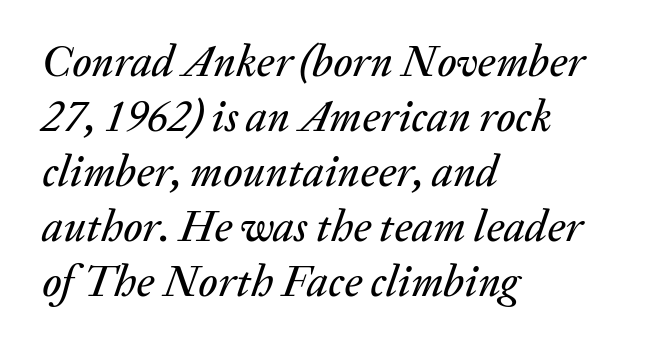
The rendering uses natural spacing where letterforms have individual widths. The letters sit at their default tracking, neither squeezed nor spread. The words here are not underlined. Notice how the passage keeps a crisp vertical edge on the left only.
